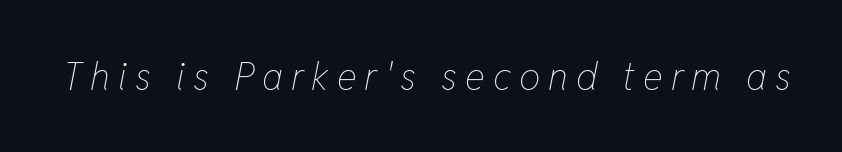
Q: Is the text bold? A: No.
Q: Is the text italic (slanted)? A: Yes, it leans right by about 11 degrees.
Q: Is the text underlined? A: No.
Q: Is the spacing between letters normal or unusually wide? A: Unusually wide.
Q: Width (condensed, normal, or wide)? A: Condensed.
Q: Stroke contrast? A: Low.
Q: x-height? A: Medium.
Q: Monospaced? A: No.
